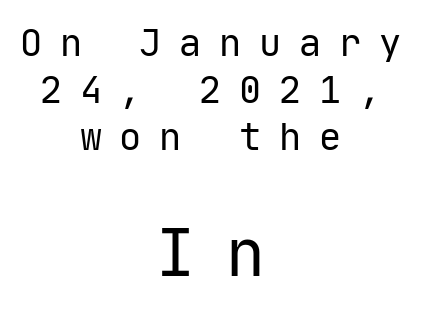
Words appear elongated and porous because spacing is wide. In CSS terms this would be text-align: center. Do the letters lean? They stand straight. Unlike a traditional serif, this face leaves its strokes unadorned. Is there much room between lines? A standard amount, neither cramped nor airy. Check the space under the baseline: it is left empty.
